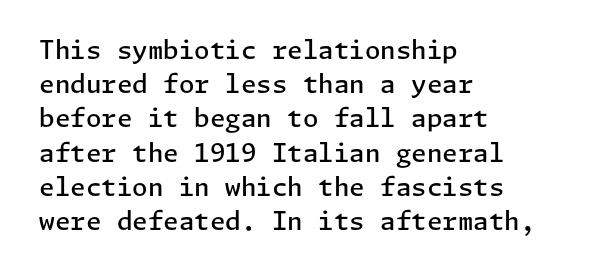
{"italic": "no", "bold": "semi", "underline": "no", "align": "left", "line_spacing": "normal", "line_spacing_ratio": 1.37, "letter_spacing": "normal", "letter_spacing_em": 0.0, "glyph_px": 25}
